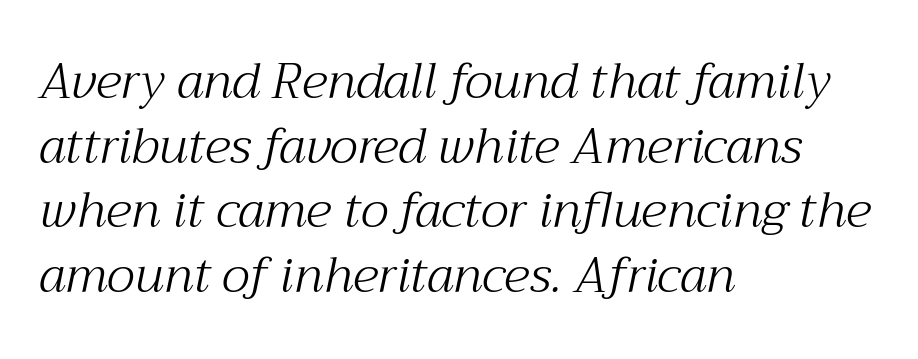
Q: Is the text bold? A: No.
Q: Is the text italic (slanted)? A: Yes, it leans right by about 12 degrees.
Q: Is the typeface a serif or a sans-serif typeface? A: Serif.
Q: Is the text underlined? A: No.
Q: How is the paragraph aligned? A: Left-aligned.
Q: Is the spacing between letters normal or unusually wide? A: Normal.
Q: Is the spacing between lines tight, normal or loose? A: Normal.
Q: Width (condensed, normal, or wide)? A: Normal.
Q: Stroke contrast? A: Medium.
Q: x-height? A: Medium.
Q: Monospaced? A: No.
